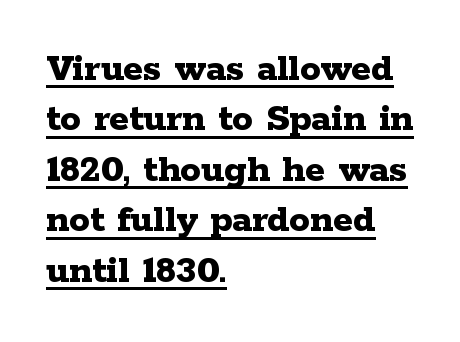
Q: Is the text bold? A: Yes.
Q: Is the text italic (slanted)? A: No, it is upright.
Q: Is the typeface a serif or a sans-serif typeface? A: Serif.
Q: Is the text underlined? A: Yes.
Q: How is the paragraph aligned? A: Left-aligned.
Q: Is the spacing between letters normal or unusually wide? A: Normal.
Q: Width (condensed, normal, or wide)? A: Wide.
Q: Stroke contrast? A: Low.
Q: x-height? A: Medium.
Q: Monospaced? A: No.
